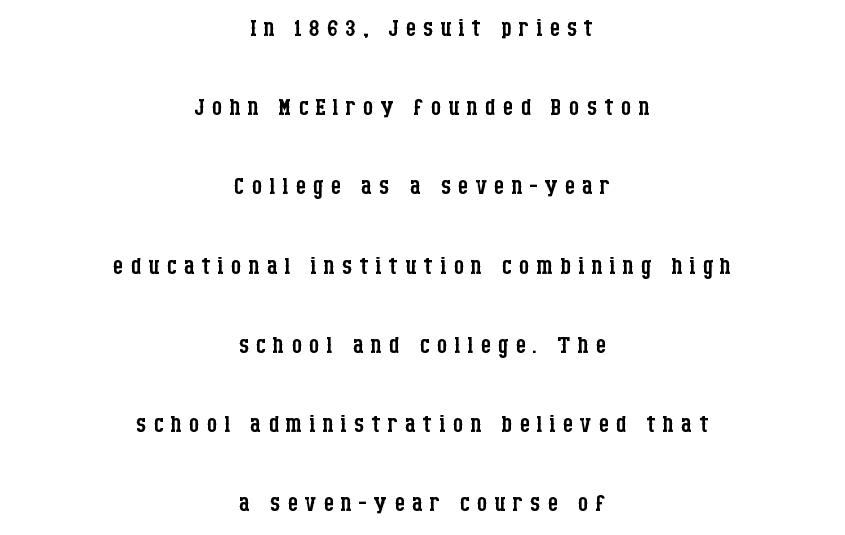
Q: Is the text bold? A: No.
Q: Is the text italic (slanted)? A: No, it is upright.
Q: Is the typeface a serif or a sans-serif typeface? A: Serif.
Q: Is the text underlined? A: No.
Q: How is the paragraph aligned? A: Centered.
Q: Is the spacing between letters normal or unusually wide? A: Unusually wide.
Q: Is the spacing between lines tight, normal or loose? A: Loose.
Q: Width (condensed, normal, or wide)? A: Condensed.
Q: Stroke contrast? A: Low.
Q: x-height? A: Large.
Q: Monospaced? A: No.
